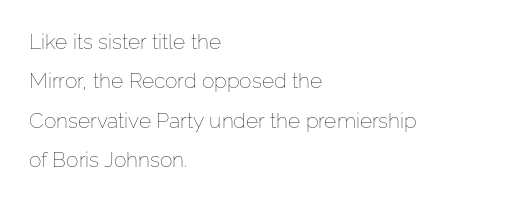
Lines of text with bare space underneath. Look at the tracking — it's just the regular setting, nothing added. The passage shown is not bold in any degree. The letters stand upright; this is a roman face.
